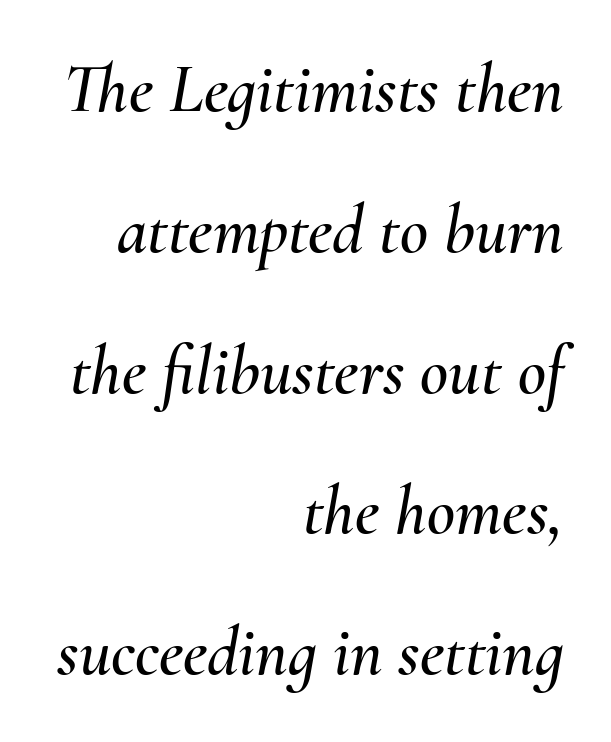
The image shows 69 px text type, italic (leaning right); set right-aligned, loose line spacing (2.04x), normal letter spacing, not underlined; medium stroke contrast and a small x-height.
